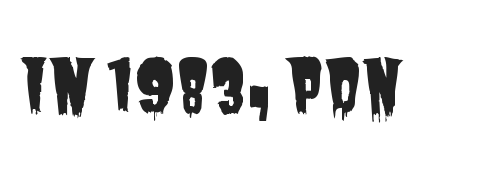
Check the space under the baseline: it is left empty. Typographically, this falls in the sans-serif category. Think of a printed novel: that variable character pitch is what you see here. There is no visible air inserted between adjacent glyphs.
